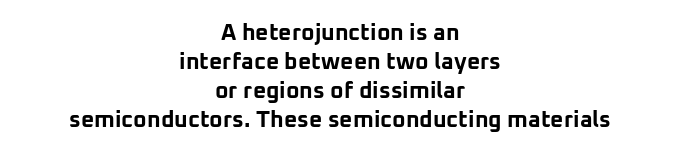
Characters remain perfectly vertical along every line. Descenders are the only things crossing below the line. This rendering uses center alignment, leaving both contours irregular but symmetric. Does the leading feel generous? No, just average. Does extra space separate the letters? No, they use regular spacing.
